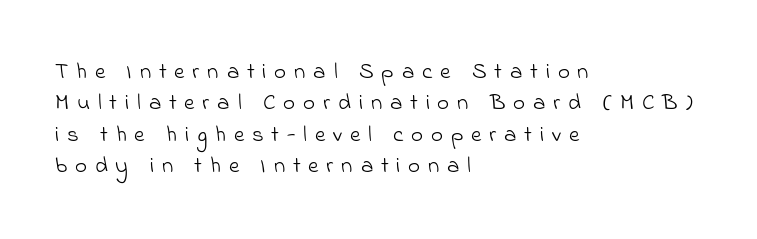
Loose tracking; the words dissolve into strings of separated letters. Horizontal bands of white between lines are of average thickness. Summary of weight: not heavy and not bold. Decoration check: the copy has no underline. Caption: multi-line text, flush left, ragged right.
